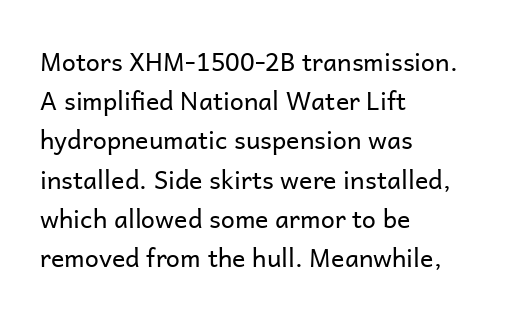
Q: Is the text bold? A: No.
Q: Is the text italic (slanted)? A: No, it is upright.
Q: Is the text underlined? A: No.
Q: How is the paragraph aligned? A: Left-aligned.
Q: Is the spacing between letters normal or unusually wide? A: Normal.
Q: Is the spacing between lines tight, normal or loose? A: Normal.
